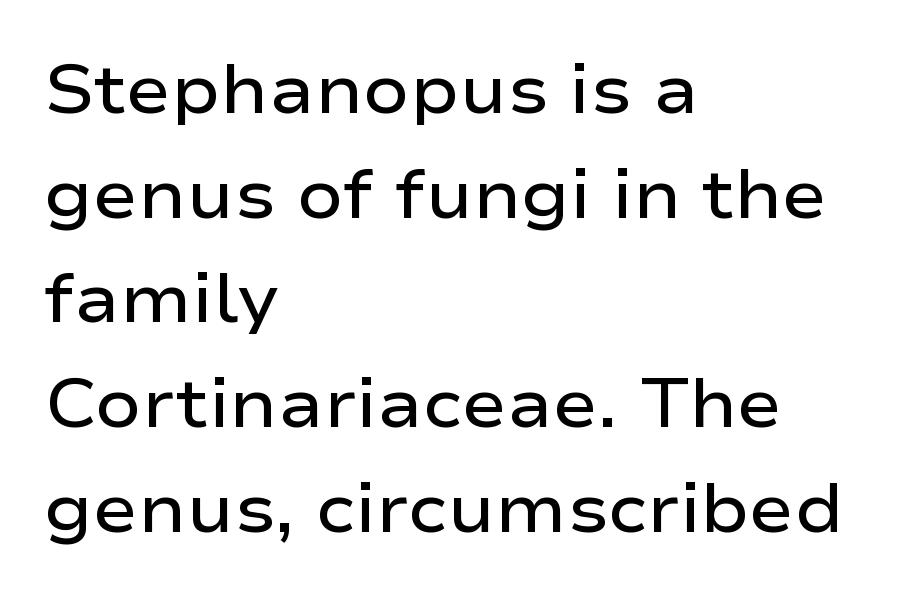
The font's upright variant was chosen for this text. Look at the bottom of the vertical strokes: they stop flat, with no serifs. Compared with an ordinary text face, these strokes are moderately heavier — a semibold. The paragraph shown leans on its left margin.
